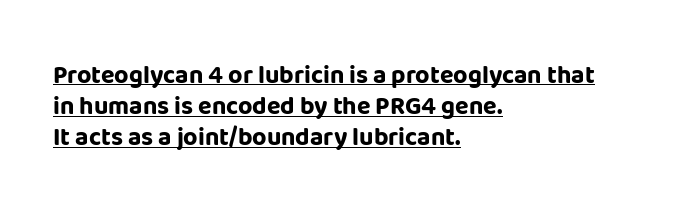
Glance below the letters and you will spot a drawn line. A typesetter would call this zero additional tracking. Leading matches the norm, producing a regular column. Notice how thick the strokes are: this is what a full bold looks like.
